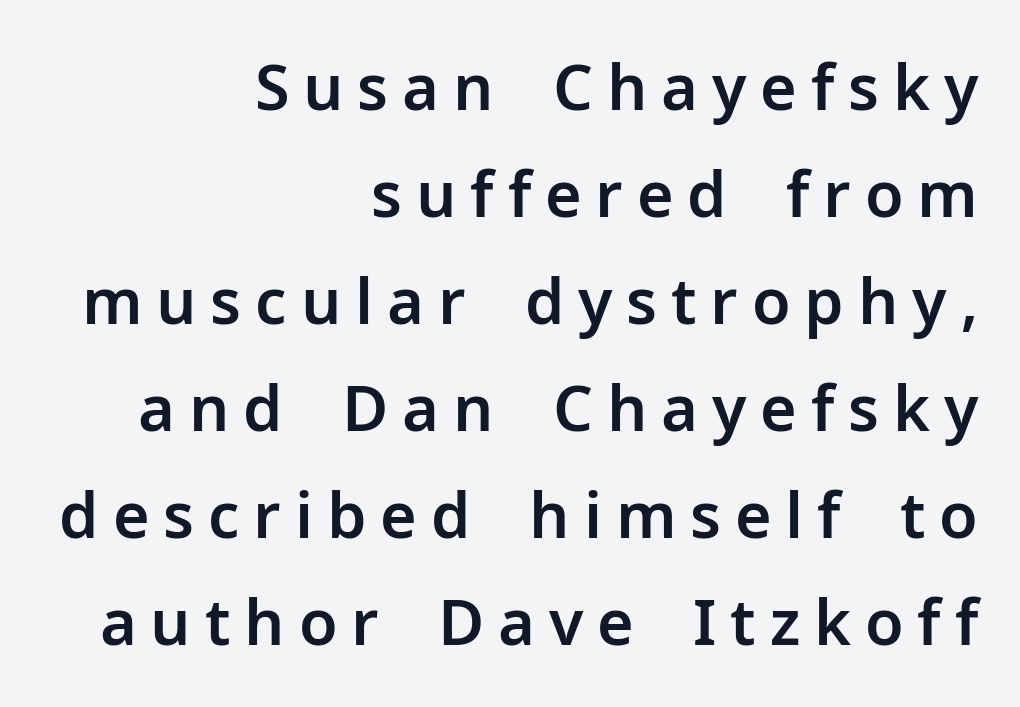
The image shows 63 px sans-serif type, upright; set right-aligned, normal line spacing (1.7x), unusually wide letter spacing (+0.22 em), not underlined; low stroke contrast and a medium x-height.
